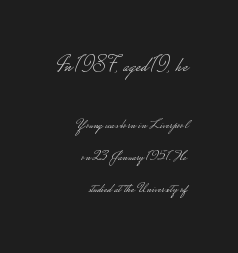
The image shows 21 px text type; set right-aligned, loose line spacing (2.27x), normal letter spacing, not underlined; the first (top) block is 1.5x larger.
